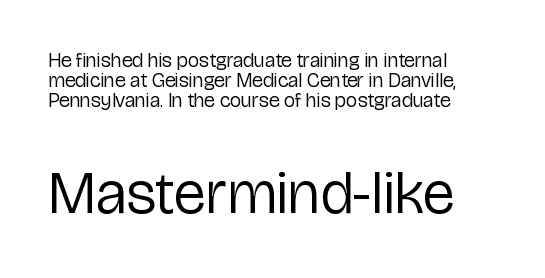
{"serif": "no", "italic": "no", "bold": "no", "weight": "regular", "width": "normal", "stroke_contrast": "low", "x_height": "medium", "monospaced": "no", "underline": "no", "align": "left", "line_spacing": "tight", "line_spacing_ratio": 1.01, "letter_spacing": "normal", "letter_spacing_em": 0.0, "larger_block": "second", "size_ratio": 3.0, "glyph_px": 60}
